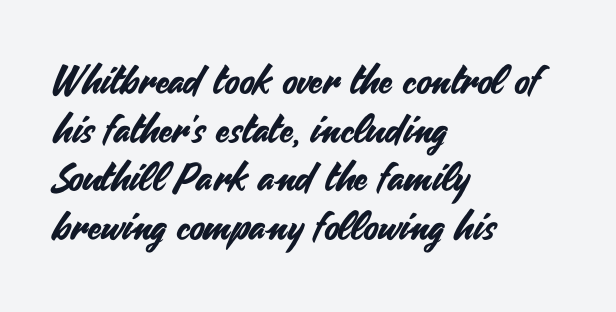
{"serif": "no", "width": "normal", "stroke_contrast": "medium", "x_height": "small", "monospaced": "no", "underline": "no", "align": "left", "line_spacing": "normal", "line_spacing_ratio": 1.25, "letter_spacing": "normal", "letter_spacing_em": 0.0, "glyph_px": 39}
